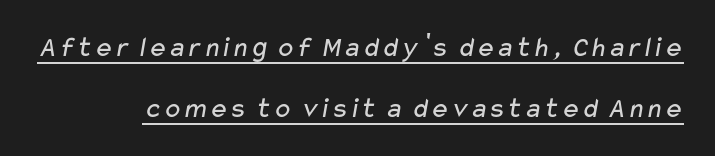
Bold? No — there's no thickening of the strokes. Like a heading marked for emphasis, these lines bear an underscore. Layout note: lines flush right. Look at the tracking — it's just the regular setting, nothing added.
